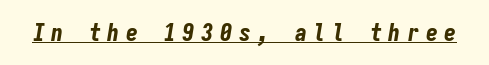
{"italic": "yes", "lean": "right", "slant_degrees": 9, "bold": "yes", "underline": "yes", "letter_spacing": "wide", "letter_spacing_em": 0.28, "glyph_px": 24}
